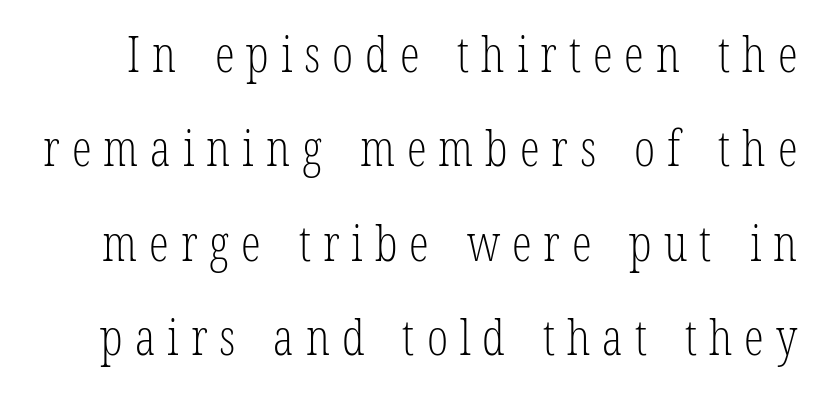
The image shows 50 px light, condensed serif type, upright; set line spacing 1.89x, unusually wide letter spacing (+0.24 em), not underlined; low stroke contrast and a medium x-height.
